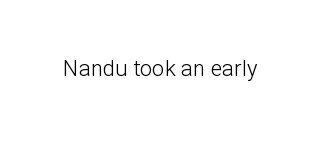
{"italic": "no", "bold": "no", "underline": "no", "letter_spacing": "normal", "letter_spacing_em": 0.0, "glyph_px": 22}
